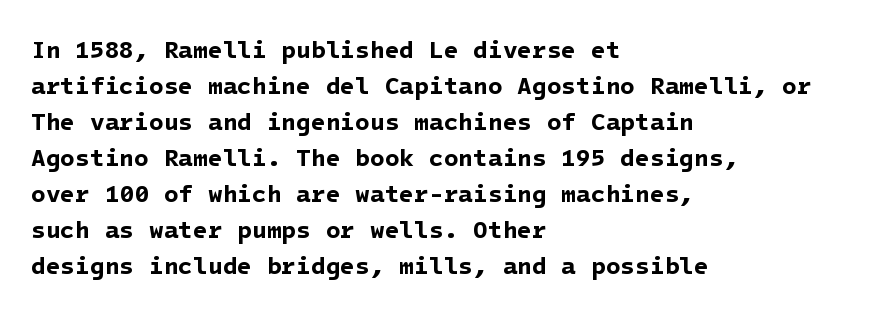
Q: Is the text bold? A: Yes.
Q: Is the text underlined? A: No.
Q: How is the paragraph aligned? A: Left-aligned.
Q: Is the spacing between letters normal or unusually wide? A: Normal.
Q: Is the spacing between lines tight, normal or loose? A: Normal.
